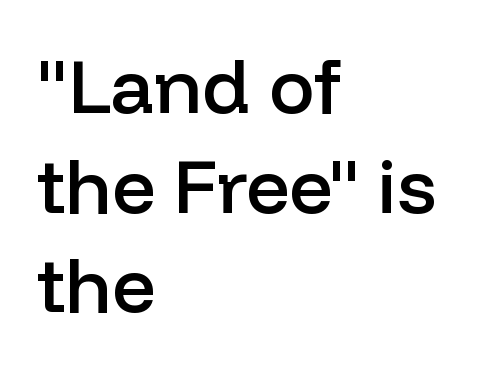
Q: Is the text bold? A: Semi-bold.
Q: Is the text italic (slanted)? A: No, it is upright.
Q: Is the typeface a serif or a sans-serif typeface? A: Sans-serif.
Q: Is the text underlined? A: No.
Q: How is the paragraph aligned? A: Left-aligned.
Q: Is the spacing between letters normal or unusually wide? A: Normal.
Q: Is the spacing between lines tight, normal or loose? A: Normal.
Q: Width (condensed, normal, or wide)? A: Normal.
Q: Stroke contrast? A: Low.
Q: x-height? A: Medium.
Q: Monospaced? A: No.
